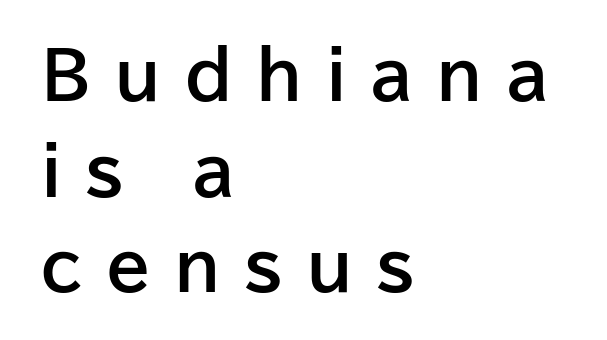
The typesetter chose a ragged-right arrangement here. A roman cut, with each character standing at attention. Proportional: the letters do not fall into vertical columns. Just letters on the line, the space beneath them empty. On the weight axis this lands at bold, roughly 700.
